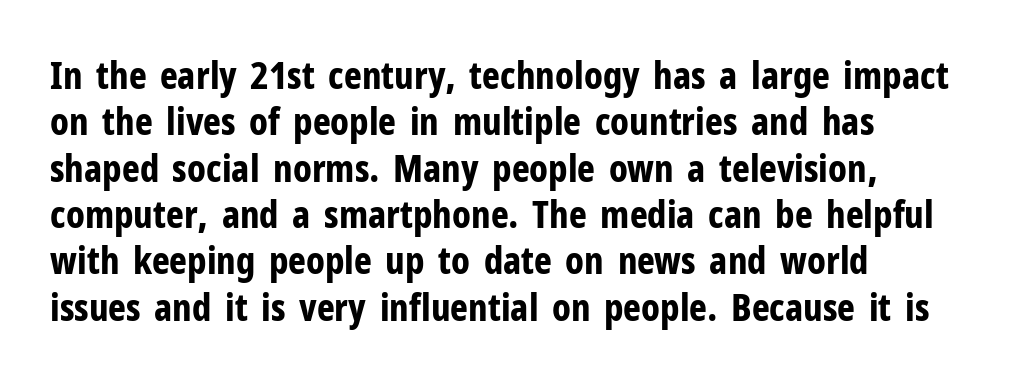
Descender tails drop into unmarked territory. The letters advance in unequal steps, a hallmark of proportional type. Tall strokes in this sample are plumb rather than angled. The horizontal fit of the characters is conventional and even. The face used here is a sans, in the tradition of grotesques and geometrics. Typesetter's note: full bold, strokes at maximum text heaviness.
